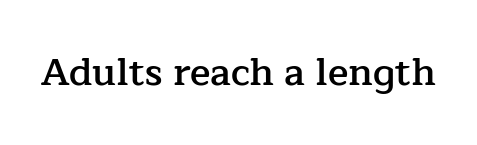
{"serif": "yes", "italic": "no", "bold": "semi", "weight": "semibold", "width": "normal", "stroke_contrast": "low", "x_height": "medium", "monospaced": "no", "underline": "no", "letter_spacing": "normal", "letter_spacing_em": 0.0, "glyph_px": 38}
